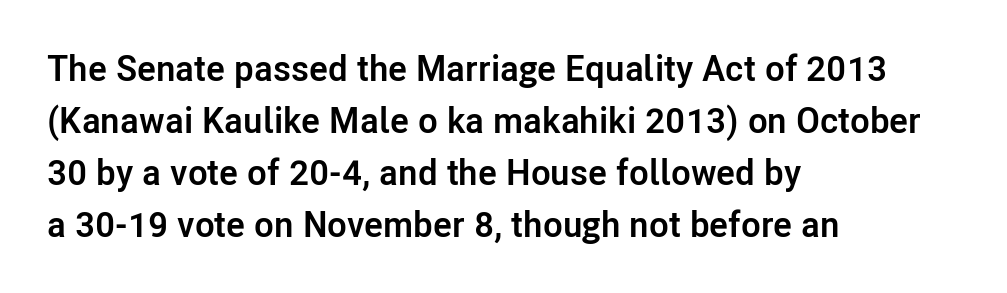
This is roman type, the default non-slanted kind. Words appear dense and cohesive because spacing is normal. Is the block centered? No — it sits flush against the left margin. Look at the bottom of the vertical strokes: they stop flat, with no serifs. Just letters on the line, the space beneath them empty.
